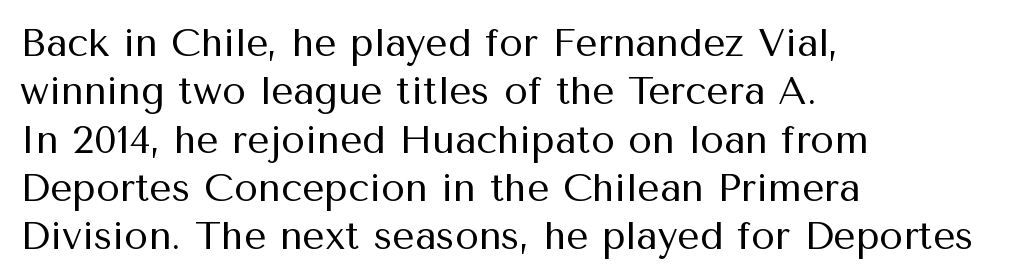
The image shows 39 px regular-weight sans-serif type, upright; set left-aligned, line spacing 1.24x, normal letter spacing, not underlined; medium stroke contrast and a medium x-height.
